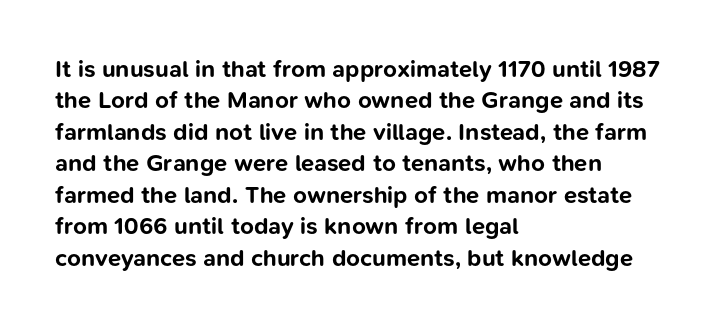
Caption: standard tracking, unaltered. In CSS terms this would be text-align: left. Unlike italic type, these characters show no tilt at all. A dark, heavy texture on the line: the type is bold.
